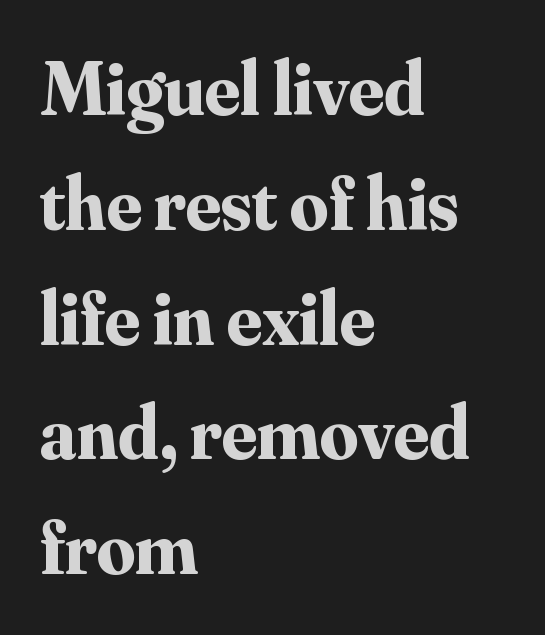
{"serif": "yes", "italic": "no", "bold": "yes", "weight": "bold", "width": "normal", "stroke_contrast": "medium", "x_height": "small", "monospaced": "no", "underline": "no", "align": "left", "line_spacing": "normal", "line_spacing_ratio": 1.51, "letter_spacing": "normal", "letter_spacing_em": 0.0, "glyph_px": 76}
